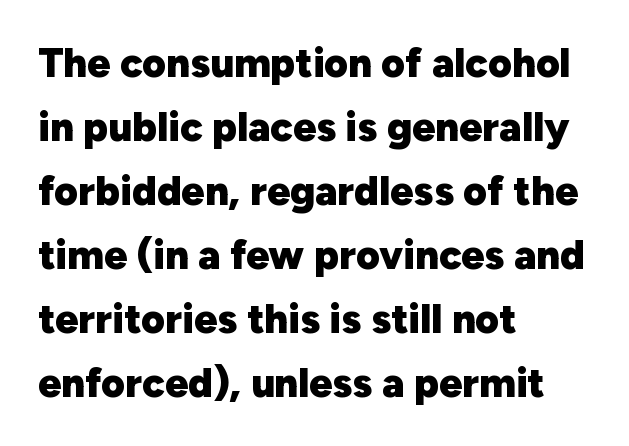
Does extra space separate the letters? No, they use regular spacing. The rendering uses a moderate line-height, typical for paragraphs. In CSS terms this would be text-align: left. Decoration check: the copy has no underline. The face used here is proportionally spaced, like ordinary book or web type. Nothing sits at the stroke ends, so this counts as sans-serif.
